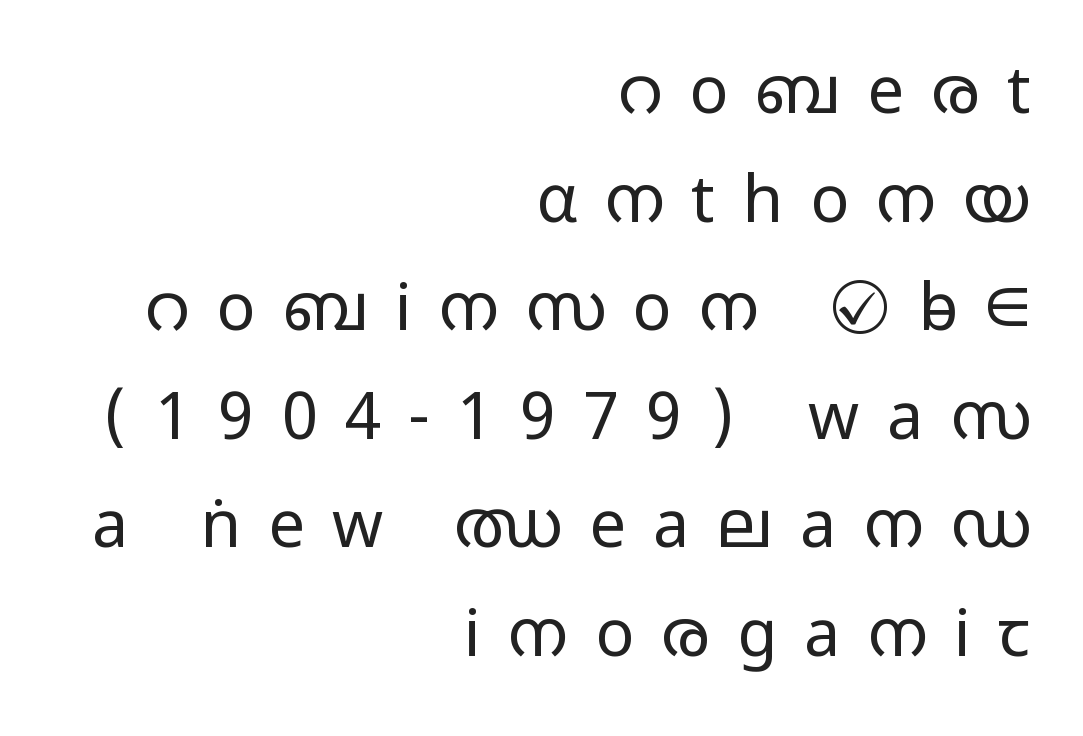
The image shows 65 px light, wide sans-serif type, upright; set right-aligned, normal line spacing (1.67x), unusually wide letter spacing (+0.42 em), not underlined; low stroke contrast and a medium x-height.
